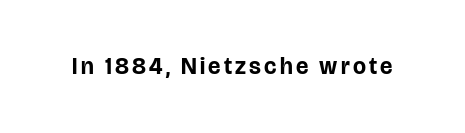
The words here are not underlined. Ascenders rise straight up at ninety degrees. What weight is shown? A full bold with thick strokes.
